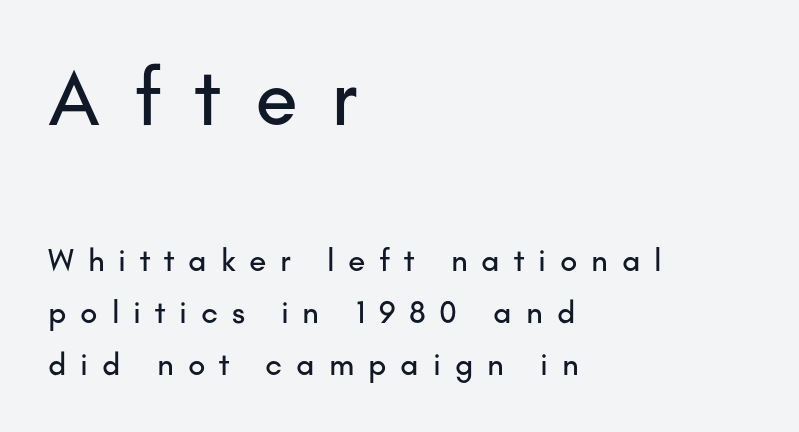
{"serif": "no", "italic": "no", "width": "normal", "stroke_contrast": "low", "x_height": "small", "monospaced": "no", "underline": "no", "align": "left", "line_spacing": "normal", "line_spacing_ratio": 1.63, "letter_spacing": "wide", "letter_spacing_em": 0.43, "larger_block": "first", "size_ratio": 2.47, "glyph_px": 79}
